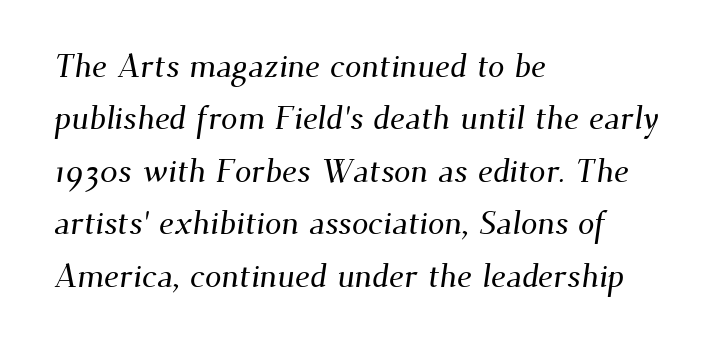
The rag falls on the right side of this text block. The rendering shows small feet on the letterforms — a serif design. The line texture is even and compact thanks to regular tracking. Check under the words: just untouched page.
